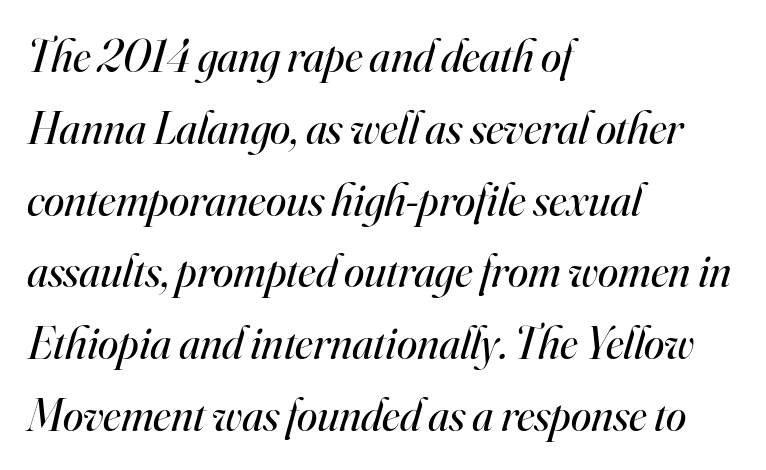
{"serif": "yes", "italic": "yes", "lean": "right", "slant_degrees": 16, "bold": "no", "weight": "regular", "width": "normal", "stroke_contrast": "high", "x_height": "small", "monospaced": "no", "underline": "no", "align": "left", "line_spacing": "normal", "line_spacing_ratio": 1.56, "letter_spacing": "normal", "letter_spacing_em": 0.0, "glyph_px": 46}
